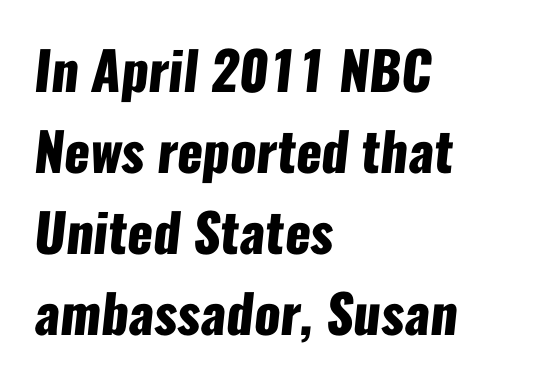
The image shows 53 px heavy, condensed sans-serif type; set left-aligned, normal line spacing (1.53x), normal letter spacing, not underlined; low stroke contrast and a medium x-height.
